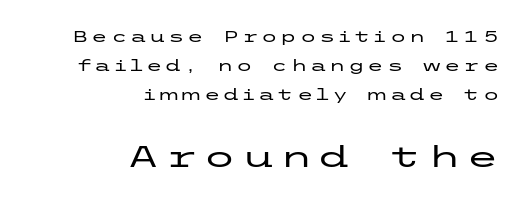
{"serif": "no", "italic": "no", "width": "wide", "stroke_contrast": "low", "x_height": "medium", "underline": "no", "align": "right", "line_spacing": "loose", "line_spacing_ratio": 1.93, "larger_block": "second", "size_ratio": 2.0, "glyph_px": 30}
